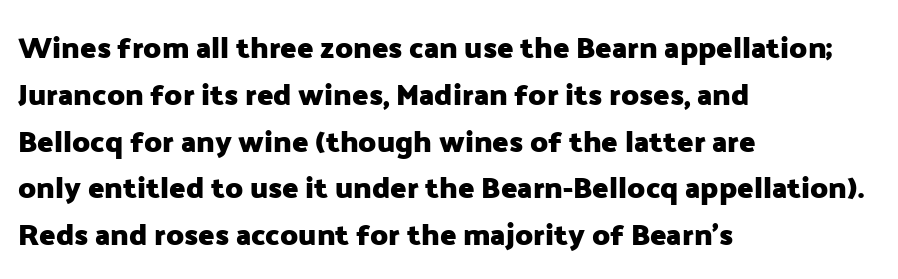
{"serif": "no", "italic": "no", "bold": "yes", "weight": "heavy", "width": "normal", "stroke_contrast": "low", "x_height": "medium", "monospaced": "no", "underline": "no", "align": "left", "line_spacing": "normal", "line_spacing_ratio": 1.56, "letter_spacing": "normal", "letter_spacing_em": 0.0, "glyph_px": 30}
